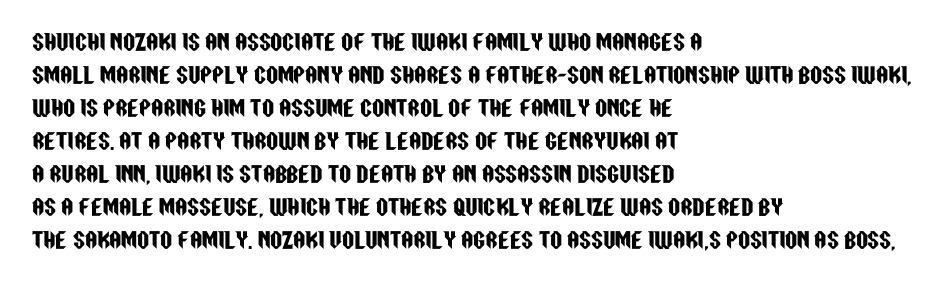
Q: Is the text italic (slanted)? A: No, it is upright.
Q: Is the text underlined? A: No.
Q: How is the paragraph aligned? A: Left-aligned.
Q: Is the spacing between letters normal or unusually wide? A: Normal.
Q: Is the spacing between lines tight, normal or loose? A: Normal.
